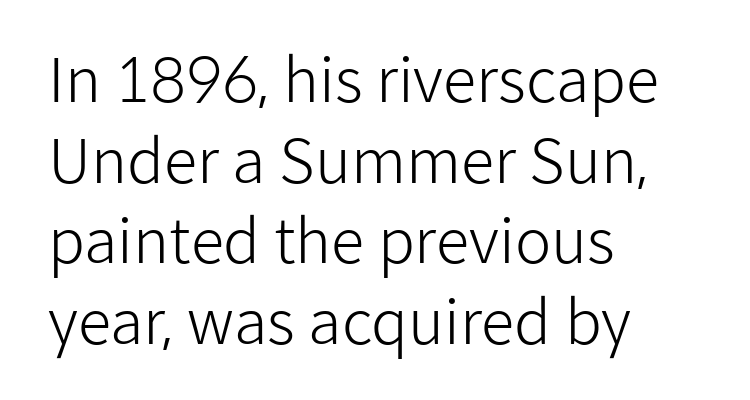
Does the type have serifs? No, each stem ends abruptly. Clear beneath every line of the passage. Does the leading feel generous? No, just average. Compared with a typical body face, this is equally light or lighter still. This is the regular roman posture of the typeface.
